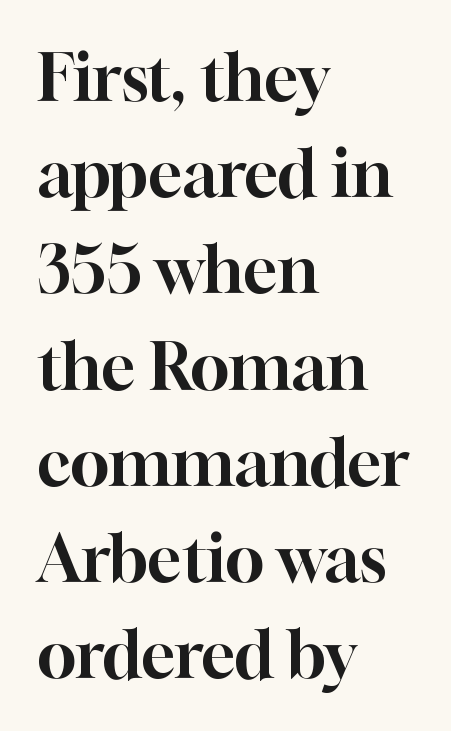
Q: Is the text italic (slanted)? A: No, it is upright.
Q: Is the typeface a serif or a sans-serif typeface? A: Serif.
Q: Is the text underlined? A: No.
Q: How is the paragraph aligned? A: Left-aligned.
Q: Is the spacing between letters normal or unusually wide? A: Normal.
Q: Is the spacing between lines tight, normal or loose? A: Normal.
Q: Width (condensed, normal, or wide)? A: Normal.
Q: Stroke contrast? A: High.
Q: x-height? A: Medium.
Q: Monospaced? A: No.
